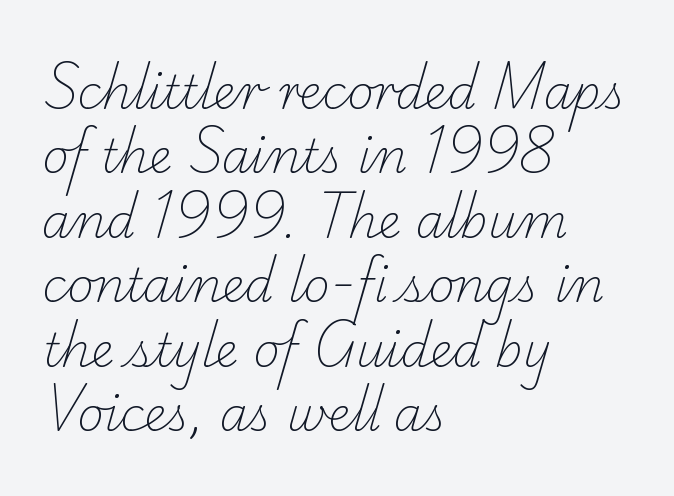
Q: Is the text bold? A: No.
Q: Is the typeface a serif or a sans-serif typeface? A: Serif.
Q: Is the text underlined? A: No.
Q: How is the paragraph aligned? A: Left-aligned.
Q: Is the spacing between letters normal or unusually wide? A: Normal.
Q: Is the spacing between lines tight, normal or loose? A: Normal.
Q: Width (condensed, normal, or wide)? A: Normal.
Q: Stroke contrast? A: Low.
Q: x-height? A: Small.
Q: Monospaced? A: No.
